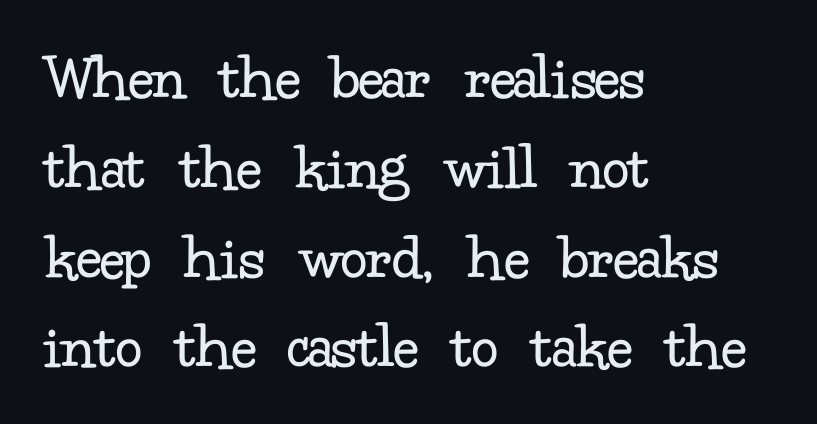
Proportional: the letters do not fall into vertical columns. The vertical gap from one line to the next is medium. Spacing between characters is what you'd get straight out of the box. Short and long lines alike share a common starting point at left. Nobody drew a line under any word here. Every character sits straight up, as roman type does.
